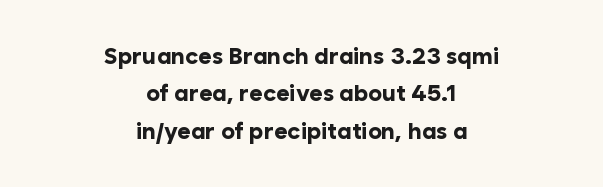
Q: Is the text bold? A: Yes.
Q: Is the text italic (slanted)? A: No, it is upright.
Q: Is the text underlined? A: No.
Q: How is the paragraph aligned? A: Centered.
Q: Is the spacing between letters normal or unusually wide? A: Normal.
Q: Is the spacing between lines tight, normal or loose? A: Normal.
